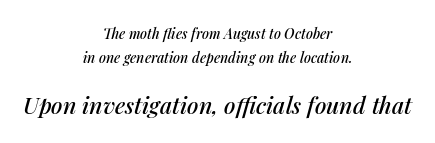
Is there much room between lines? A standard amount, neither cramped nor airy. The axis of the letterforms is tilted away from vertical. The zone under the glyphs is completely vacant. Scale increases going downward across the two blocks.
